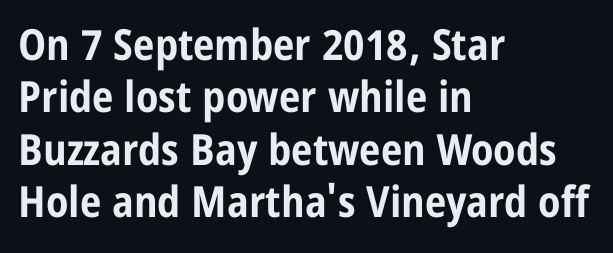
{"serif": "no", "italic": "no", "bold": "yes", "weight": "bold", "width": "condensed", "stroke_contrast": "low", "x_height": "large", "monospaced": "no", "underline": "no", "align": "left", "line_spacing_ratio": 1.22, "letter_spacing": "normal", "letter_spacing_em": 0.0, "glyph_px": 43}
